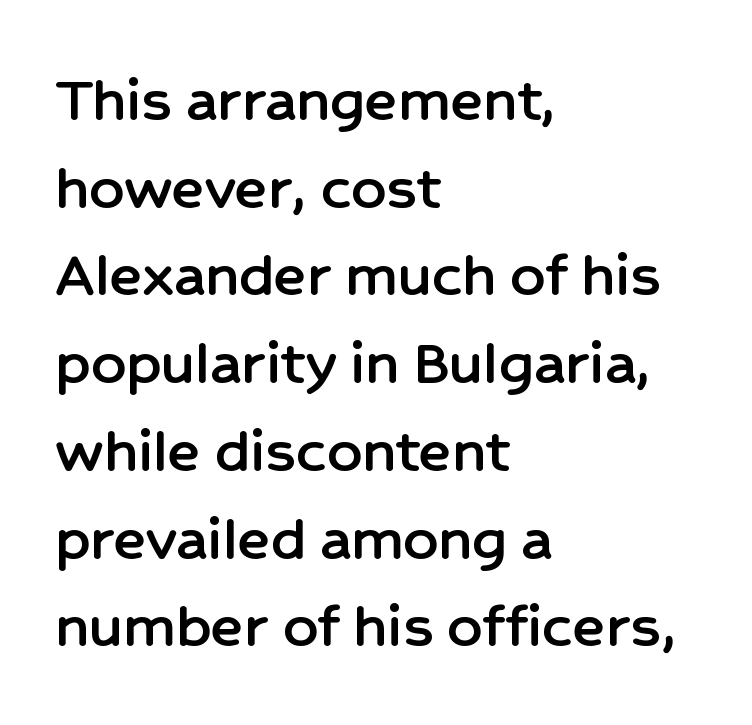
The image shows 68 px sans-serif type, upright; set left-aligned, normal line spacing (1.29x), normal letter spacing, not underlined; low stroke contrast and a medium x-height.
